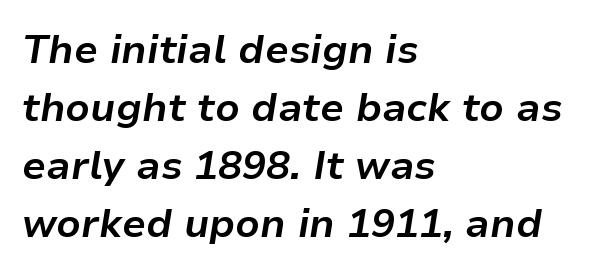
The image shows 40 px bold type, italic (leaning right); set left-aligned, normal line spacing (1.45x), normal letter spacing, not underlined; low stroke contrast and a medium x-height.
